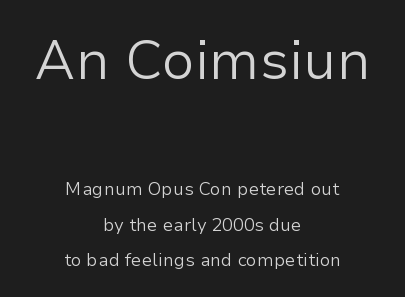
Line spacing here is loose. Descender tails drop into unmarked territory. These lines were composed using upright roman letters. Observe the ordinary spacing: letters are neighbours, not strangers. Neither beginnings nor endings align; midpoints do.
